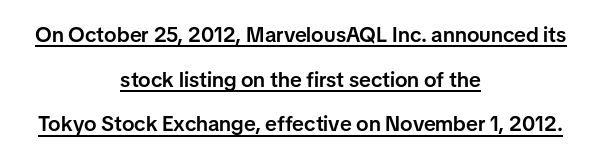
Q: Is the text bold? A: Semi-bold.
Q: Is the text italic (slanted)? A: No, it is upright.
Q: Is the text underlined? A: Yes.
Q: How is the paragraph aligned? A: Centered.
Q: Is the spacing between letters normal or unusually wide? A: Normal.
Q: Is the spacing between lines tight, normal or loose? A: Loose.
